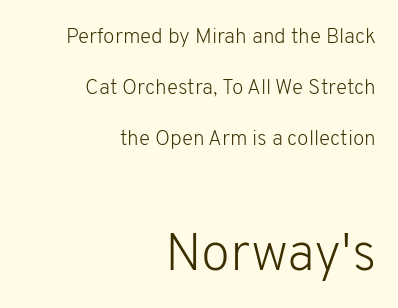
The paragraph has a hard right edge and a soft left edge. Letterform terminals end flat and unadorned throughout the passage. Each letter keeps its own natural width here, so spacing adapts to shape. Rendered with straight, roman letterforms.
